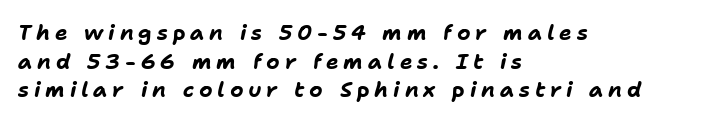
{"italic": "yes", "lean": "right", "slant_degrees": 11, "bold": "yes", "underline": "no", "align": "left", "line_spacing": "normal", "line_spacing_ratio": 1.36, "letter_spacing": "wide", "letter_spacing_em": 0.23, "glyph_px": 21}
